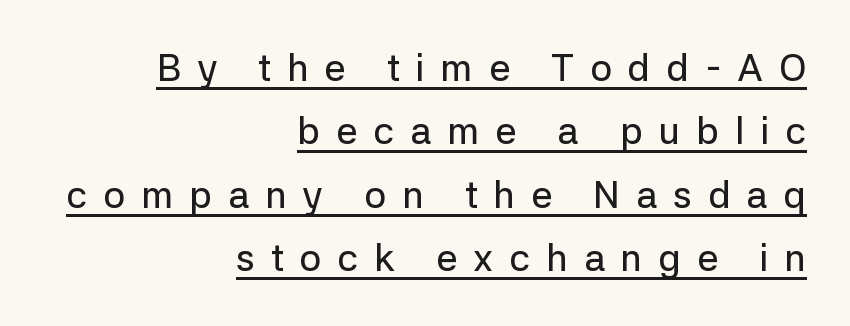
Q: Is the text italic (slanted)? A: No, it is upright.
Q: Is the typeface a serif or a sans-serif typeface? A: Sans-serif.
Q: Is the text underlined? A: Yes.
Q: How is the paragraph aligned? A: Right-aligned.
Q: Is the spacing between letters normal or unusually wide? A: Unusually wide.
Q: Is the spacing between lines tight, normal or loose? A: Normal.
Q: Width (condensed, normal, or wide)? A: Normal.
Q: Stroke contrast? A: Low.
Q: x-height? A: Medium.
Q: Monospaced? A: No.
